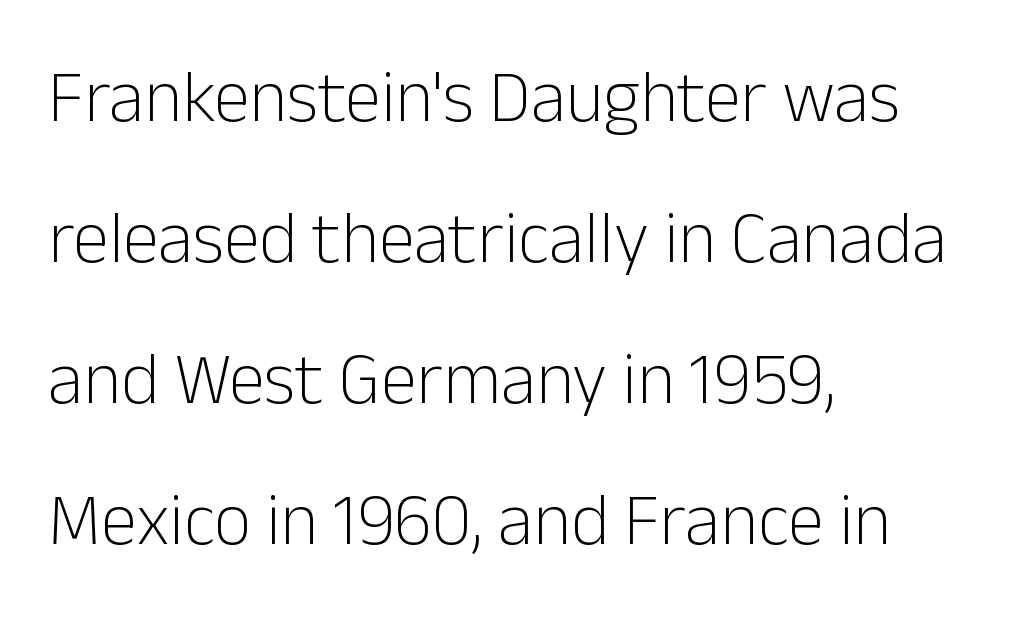
Q: Is the text bold? A: No.
Q: Is the text italic (slanted)? A: No, it is upright.
Q: Is the typeface a serif or a sans-serif typeface? A: Sans-serif.
Q: Is the text underlined? A: No.
Q: How is the paragraph aligned? A: Left-aligned.
Q: Is the spacing between letters normal or unusually wide? A: Normal.
Q: Is the spacing between lines tight, normal or loose? A: Loose.
Q: Width (condensed, normal, or wide)? A: Normal.
Q: Stroke contrast? A: Low.
Q: x-height? A: Medium.
Q: Monospaced? A: No.
